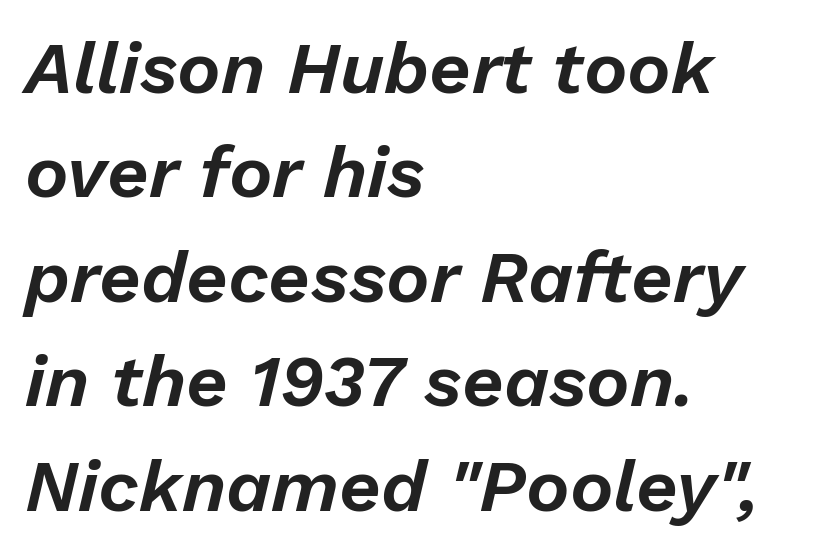
Q: Is the text italic (slanted)? A: Yes, it leans right by about 13 degrees.
Q: Is the text underlined? A: No.
Q: How is the paragraph aligned? A: Left-aligned.
Q: Is the spacing between letters normal or unusually wide? A: Normal.
Q: Is the spacing between lines tight, normal or loose? A: Normal.
Q: Width (condensed, normal, or wide)? A: Normal.
Q: Stroke contrast? A: Low.
Q: x-height? A: Medium.
Q: Monospaced? A: No.
